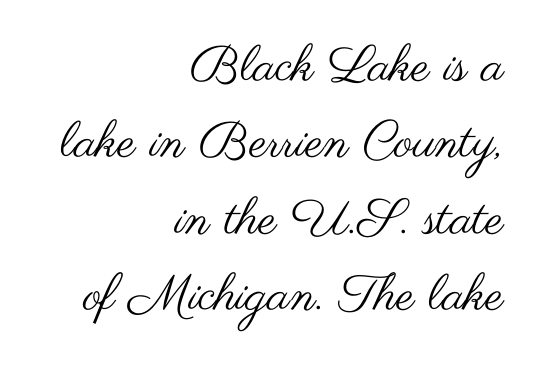
The image shows 50 px regular-weight, wide sans-serif type; set right-aligned, normal line spacing (1.53x), normal letter spacing, not underlined; medium stroke contrast and a small x-height.
